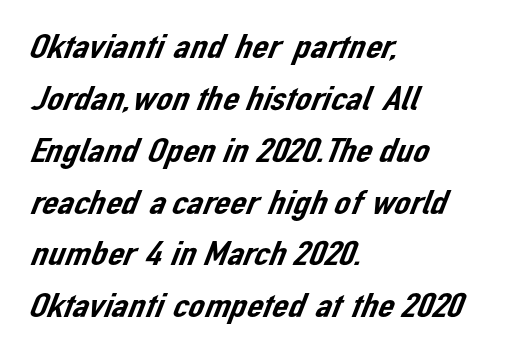
The image shows 36 px sans-serif type; set left-aligned, normal line spacing (1.44x), normal letter spacing, not underlined; low stroke contrast and a medium x-height.
